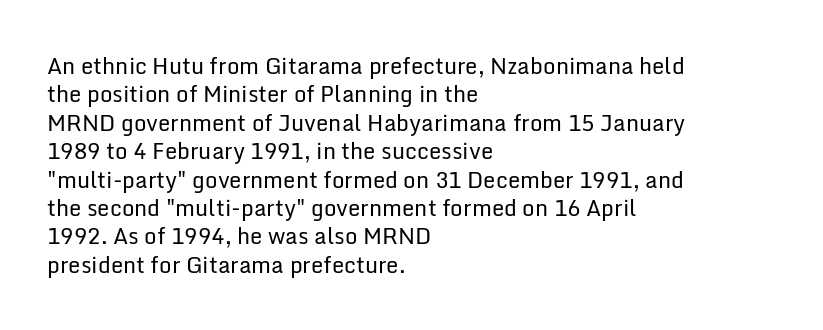
Rule under the text: the space is simply empty. Honestly, the letter spacing is just normal — you wouldn't notice it. The font's upright variant was chosen for this text. The strokes are not fattened; the text isn't bold. Layout note: lines flush left. The designer left line spacing at the default.
